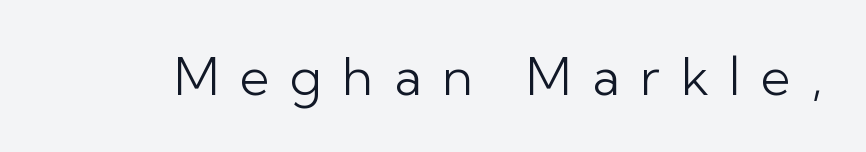
The image shows 52 px light sans-serif type, upright; set unusually wide letter spacing (+0.39 em), not underlined; low stroke contrast and a medium x-height.
